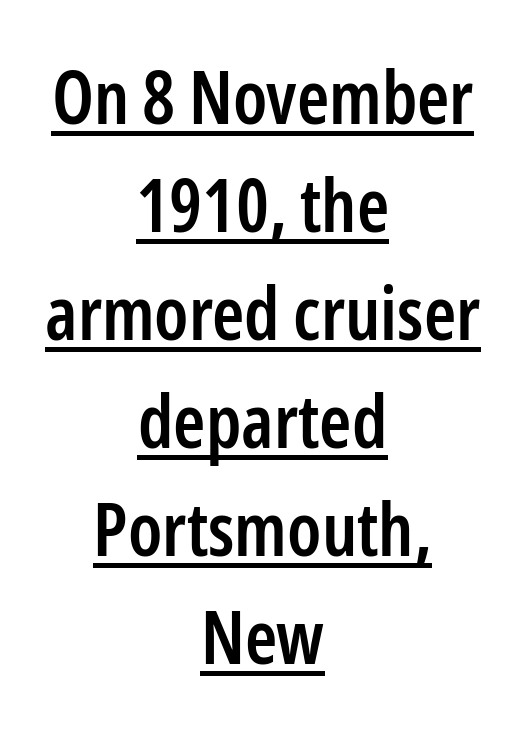
The image shows 73 px semibold, condensed sans-serif type, upright; set centered, normal line spacing (1.48x), normal letter spacing, underlined; low stroke contrast and a medium x-height.
